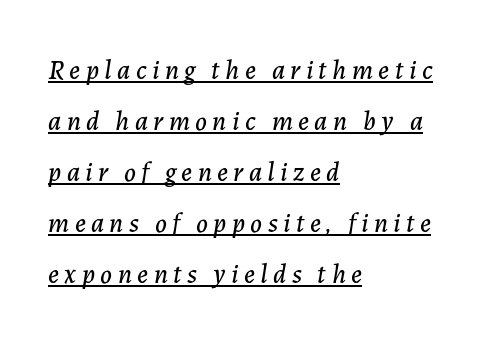
The image shows 27 px text type, italic (leaning right); set left-aligned, line spacing 1.89x, unusually wide letter spacing (+0.2 em), underlined.
